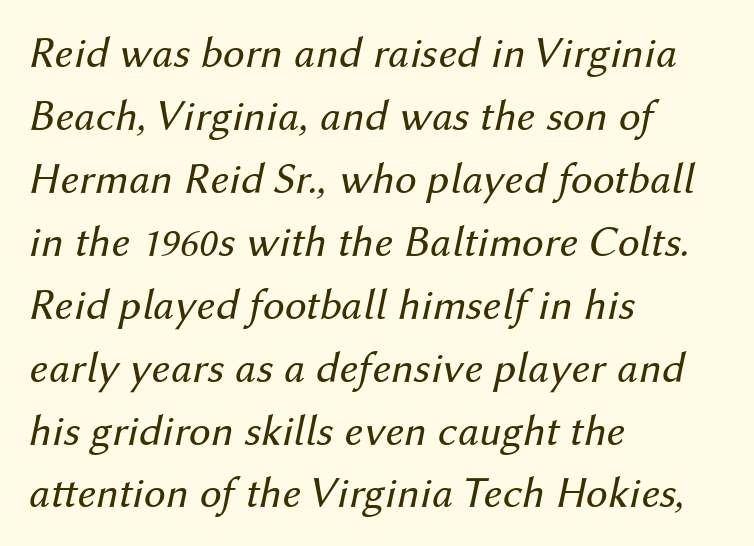
The lines sit at an ordinary, default distance from one another. The text block is weighted toward the left margin, trailing off unevenly rightward. Descenders are the only things crossing below the line. Italic: yes, the glyphs are oblique.
